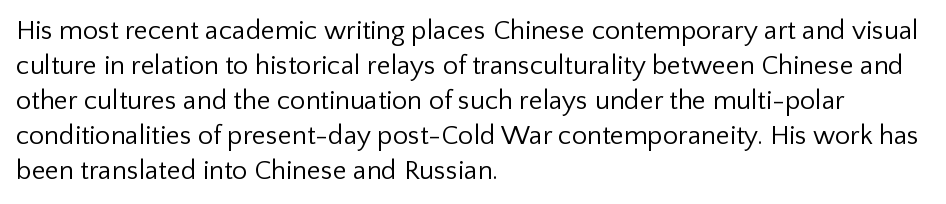
Q: Is the text bold? A: No.
Q: Is the text italic (slanted)? A: No, it is upright.
Q: Is the text underlined? A: No.
Q: How is the paragraph aligned? A: Left-aligned.
Q: Is the spacing between letters normal or unusually wide? A: Normal.
Q: Is the spacing between lines tight, normal or loose? A: Normal.
